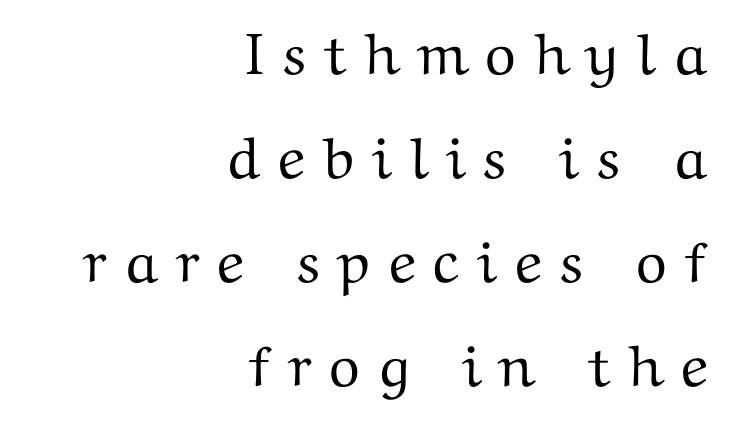
Q: Is the text italic (slanted)? A: No, it is upright.
Q: Is the typeface a serif or a sans-serif typeface? A: Serif.
Q: Is the text underlined? A: No.
Q: How is the paragraph aligned? A: Right-aligned.
Q: Is the spacing between letters normal or unusually wide? A: Unusually wide.
Q: Width (condensed, normal, or wide)? A: Wide.
Q: Stroke contrast? A: Medium.
Q: x-height? A: Medium.
Q: Monospaced? A: No.
